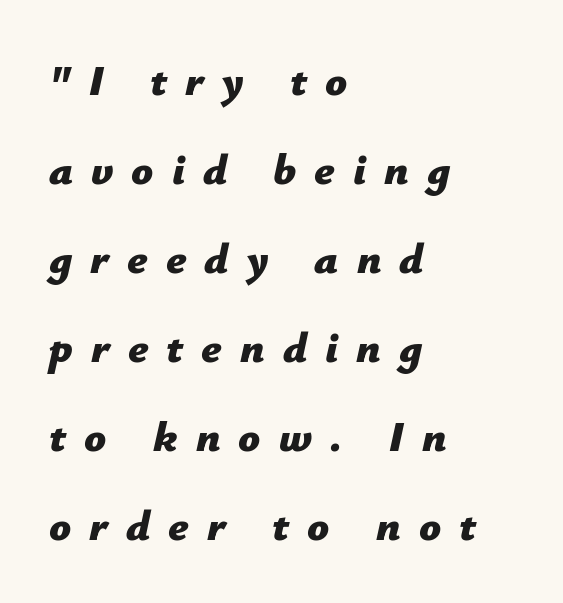
{"italic": "yes", "lean": "right", "slant_degrees": 12, "bold": "yes", "weight": "bold", "width": "normal", "stroke_contrast": "low", "x_height": "medium", "monospaced": "no", "underline": "no", "align": "left", "line_spacing": "loose", "line_spacing_ratio": 2.07, "letter_spacing": "wide", "letter_spacing_em": 0.42, "glyph_px": 43}
